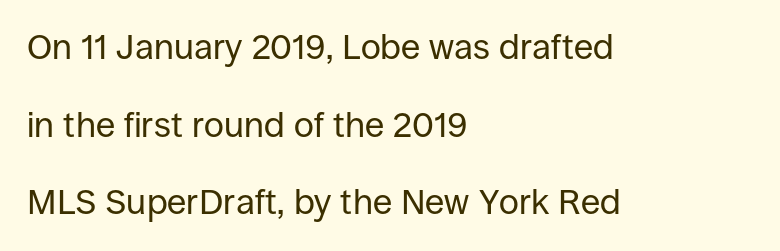
Q: Is the text bold? A: No.
Q: Is the text italic (slanted)? A: No, it is upright.
Q: Is the typeface a serif or a sans-serif typeface? A: Sans-serif.
Q: Is the text underlined? A: No.
Q: How is the paragraph aligned? A: Left-aligned.
Q: Is the spacing between letters normal or unusually wide? A: Normal.
Q: Is the spacing between lines tight, normal or loose? A: Loose.
Q: Width (condensed, normal, or wide)? A: Normal.
Q: Stroke contrast? A: Low.
Q: x-height? A: Large.
Q: Monospaced? A: No.
